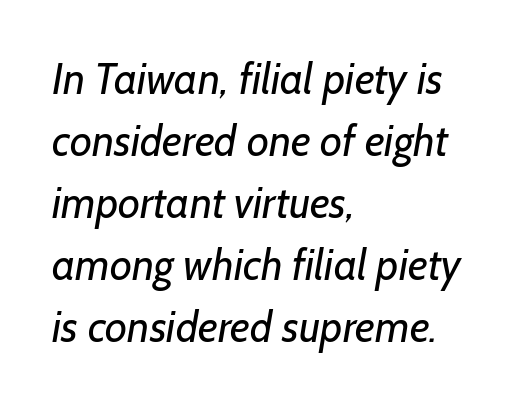
Bold? No — there's no thickening of the strokes. One glance says typical: line gaps are just what's usual. Unlike a traditional serif, this face leaves its strokes unadorned. These lines stack with their left ends in a neat column. The baseline area is clear.
